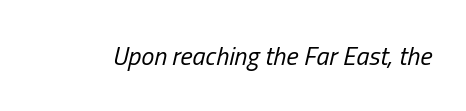
Vertical stems look standard width or narrower in stroke. Notice how the stems are inclined rather than vertical — that's the hallmark of italics. The words here are not underlined. Students, note that the glyphs here touch the page at normal intervals.
